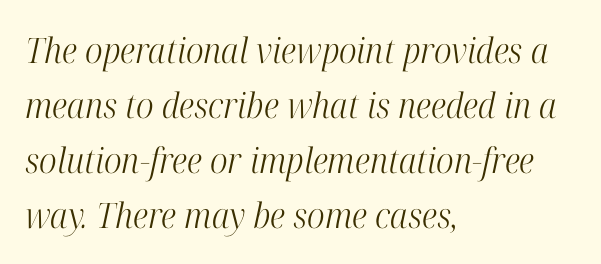
You can tell from the footed stems that serif type was used. Which margin do the lines hug? The left one — the right edge is uneven. This is oblique type, the kind used for emphasis or titles. Looks like regular typesetting: each glyph gets only the width it needs. The passage shown is not underscored anywhere.
